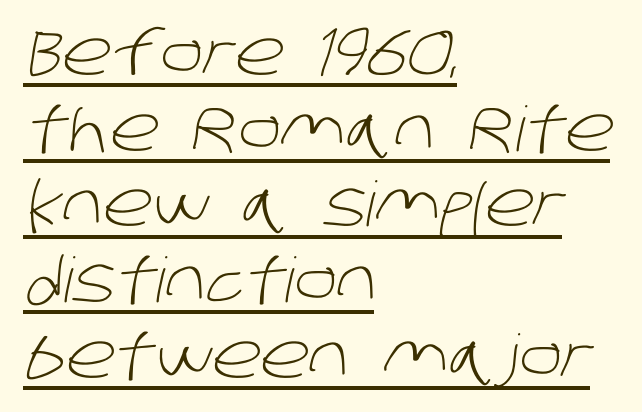
{"serif": "no", "bold": "no", "weight": "light", "width": "normal", "stroke_contrast": "low", "x_height": "large", "monospaced": "no", "underline": "yes", "align": "left", "line_spacing_ratio": 1.22, "letter_spacing": "normal", "letter_spacing_em": 0.0, "glyph_px": 62}
